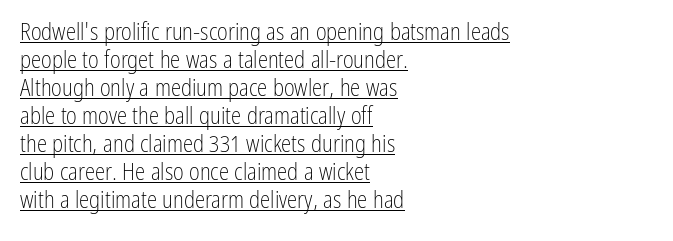
The paragraph has a hard left edge and a soft right edge. Ascenders rise straight up at ninety degrees. The characters are drawn with everyday or finer stroke widths. Glance below the letters and you will spot a drawn line. Between one letter and the next there's only the usual sliver of space.
